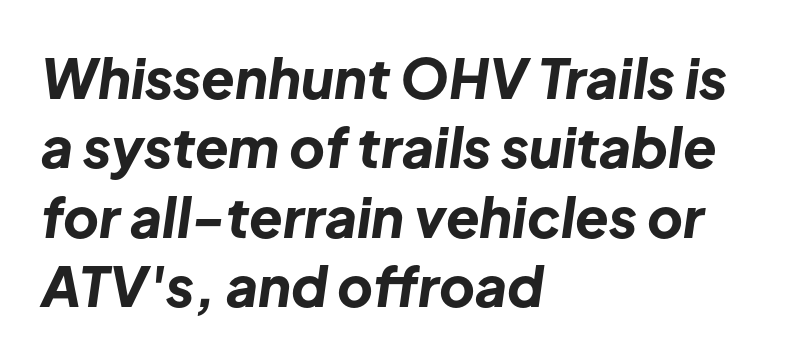
Q: Is the text bold? A: Yes.
Q: Is the text italic (slanted)? A: Yes, it leans right by about 8 degrees.
Q: Is the text underlined? A: No.
Q: How is the paragraph aligned? A: Left-aligned.
Q: Is the spacing between letters normal or unusually wide? A: Normal.
Q: Is the spacing between lines tight, normal or loose? A: Normal.
Q: Width (condensed, normal, or wide)? A: Normal.
Q: Stroke contrast? A: Low.
Q: x-height? A: Medium.
Q: Monospaced? A: No.
